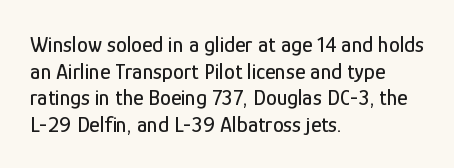
A student would call this left alignment; a typographer would say flush left, rag right. Nobody touched the tracking dial on this one. Tall strokes in this sample are plumb rather than angled. Descenders are the only things crossing below the line.
